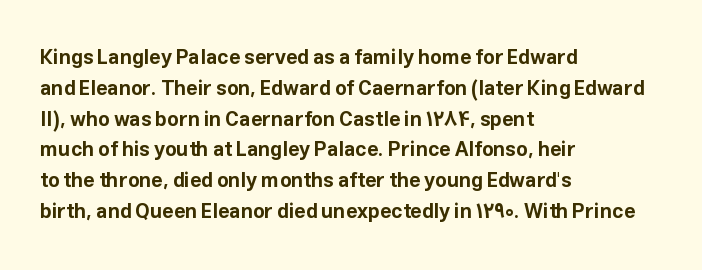
{"italic": "no", "bold": "yes", "underline": "no", "align": "left", "line_spacing": "normal", "line_spacing_ratio": 1.54, "letter_spacing": "normal", "letter_spacing_em": 0.0, "glyph_px": 20}
